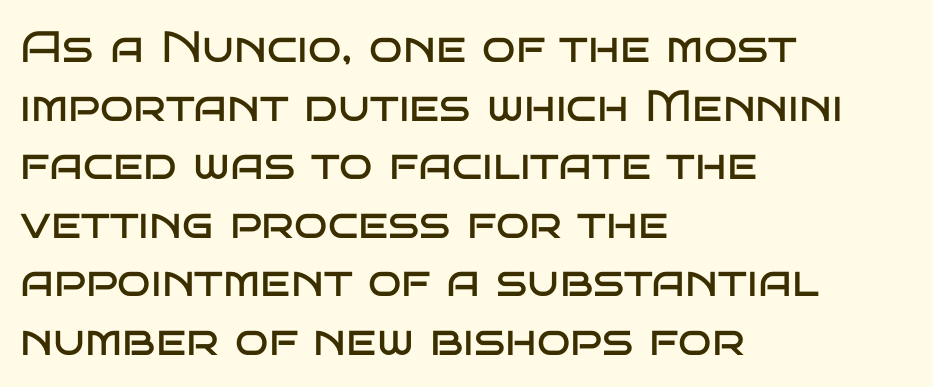
The line texture is even and compact thanks to regular tracking. This sample is left-justified, so line endings fall wherever the words run out. Nope, not italic — everything's standing straight. Spacing verdict: proportional, widths tailored to each character.
